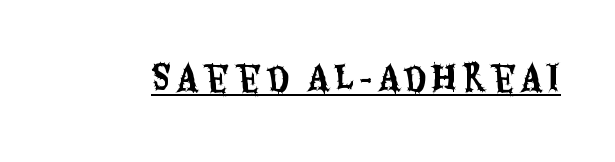
Q: Is the text italic (slanted)? A: No, it is upright.
Q: Is the typeface a serif or a sans-serif typeface? A: Sans-serif.
Q: Is the text underlined? A: Yes.
Q: Width (condensed, normal, or wide)? A: Condensed.
Q: Stroke contrast? A: Medium.
Q: x-height? A: Large.
Q: Monospaced? A: No.
